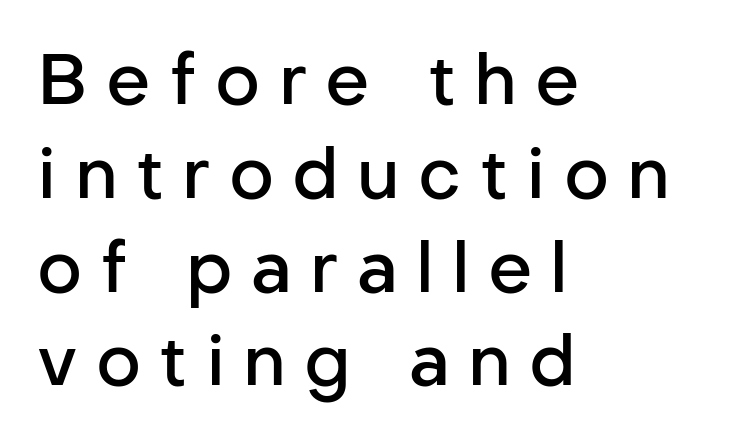
The image shows 70 px semibold sans-serif type, upright; set left-aligned, normal line spacing (1.34x), unusually wide letter spacing (+0.26 em), not underlined; low stroke contrast and a medium x-height.
